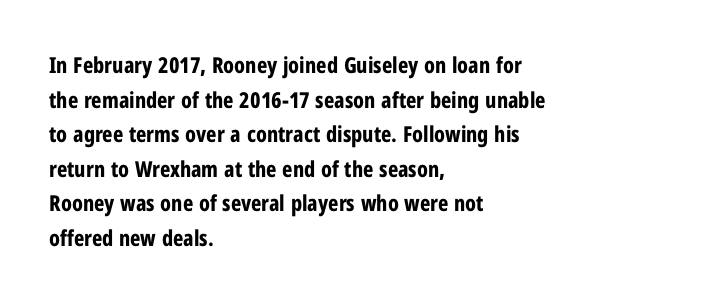
This sample uses an upright cut, with every glyph sitting square on the baseline. Whoever set this chose a conventional vertical rhythm. Students, note that the glyphs here touch the page at normal intervals. Strokes here are thick enough to call this a true bold.
